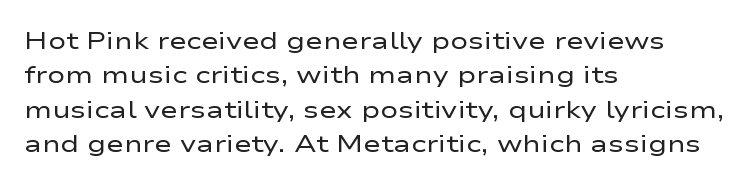
{"italic": "no", "bold": "no", "underline": "no", "align": "left", "line_spacing": "normal", "line_spacing_ratio": 1.43, "letter_spacing": "normal", "letter_spacing_em": 0.0, "glyph_px": 24}
